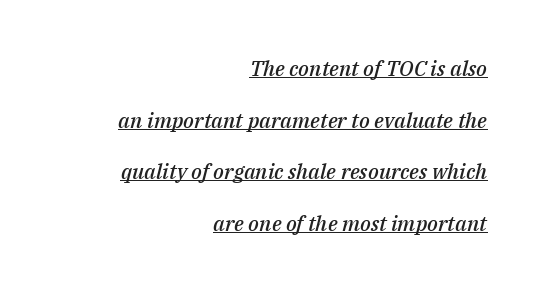
{"italic": "yes", "lean": "right", "slant_degrees": 14, "bold": "semi", "underline": "yes", "align": "right", "line_spacing": "loose", "line_spacing_ratio": 2.46, "letter_spacing": "normal", "letter_spacing_em": 0.0, "glyph_px": 21}
